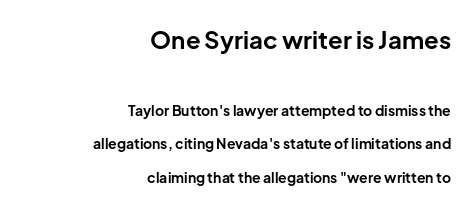
The letters sit at their default tracking, neither squeezed nor spread. Two sizes are in play, and the larger belongs to the first block. Look at the stroke-to-counter ratio: heavy, a bold. Reading down the column, the eye jumps a long way to each next line.
